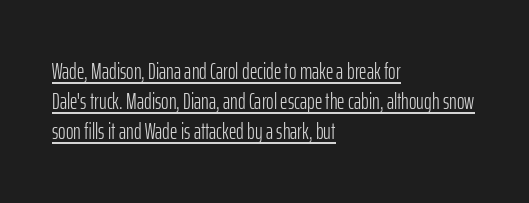
{"italic": "no", "bold": "no", "underline": "yes", "align": "left", "line_spacing": "normal", "line_spacing_ratio": 1.31, "letter_spacing": "normal", "letter_spacing_em": 0.0, "glyph_px": 23}
